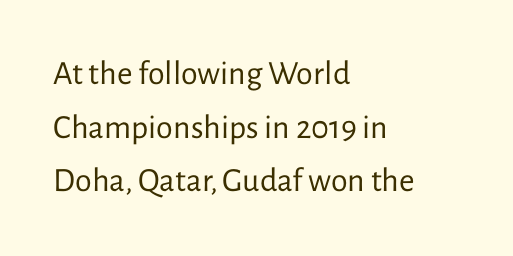
{"serif": "no", "italic": "no", "bold": "no", "weight": "regular", "width": "normal", "stroke_contrast": "low", "x_height": "medium", "monospaced": "no", "underline": "no", "align": "left", "line_spacing": "normal", "line_spacing_ratio": 1.58, "letter_spacing": "normal", "letter_spacing_em": 0.0, "glyph_px": 34}
